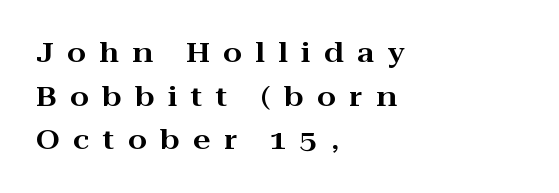
What's the leading like? Ordinary, nothing unusual. Horizontally, the lines are justified to the leading edge only. Ascenders rise straight up at ninety degrees. The space directly below the letters is spotless. Loose tracking; the words dissolve into strings of separated letters.
